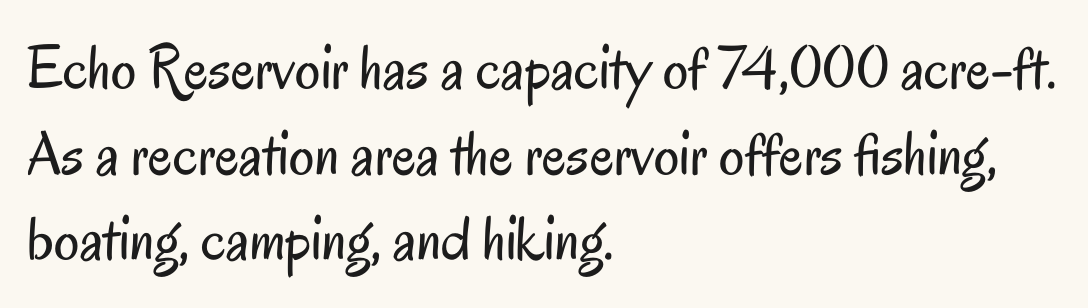
Q: Is the text bold? A: No.
Q: Is the text italic (slanted)? A: No, it is upright.
Q: Is the typeface a serif or a sans-serif typeface? A: Sans-serif.
Q: Is the text underlined? A: No.
Q: How is the paragraph aligned? A: Left-aligned.
Q: Is the spacing between letters normal or unusually wide? A: Normal.
Q: Is the spacing between lines tight, normal or loose? A: Normal.
Q: Width (condensed, normal, or wide)? A: Condensed.
Q: Stroke contrast? A: Low.
Q: x-height? A: Small.
Q: Monospaced? A: No.
